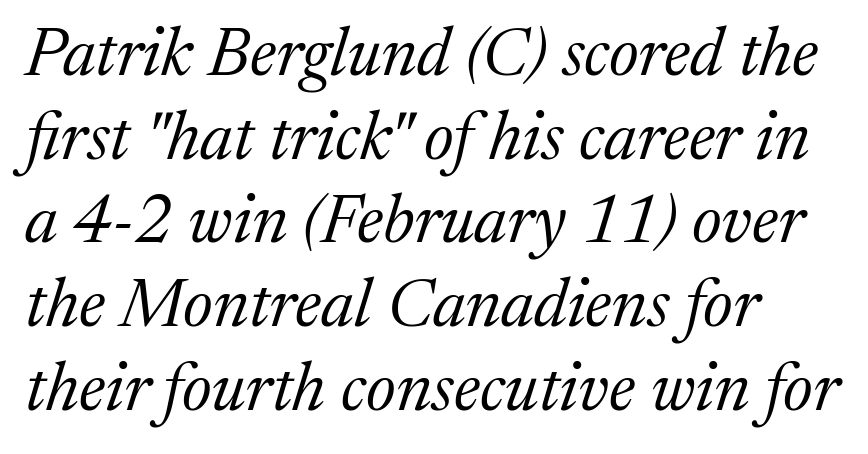
The image shows 68 px regular-weight serif type, italic (leaning right); set left-aligned, line spacing 1.23x, normal letter spacing, not underlined; medium stroke contrast and a medium x-height.
